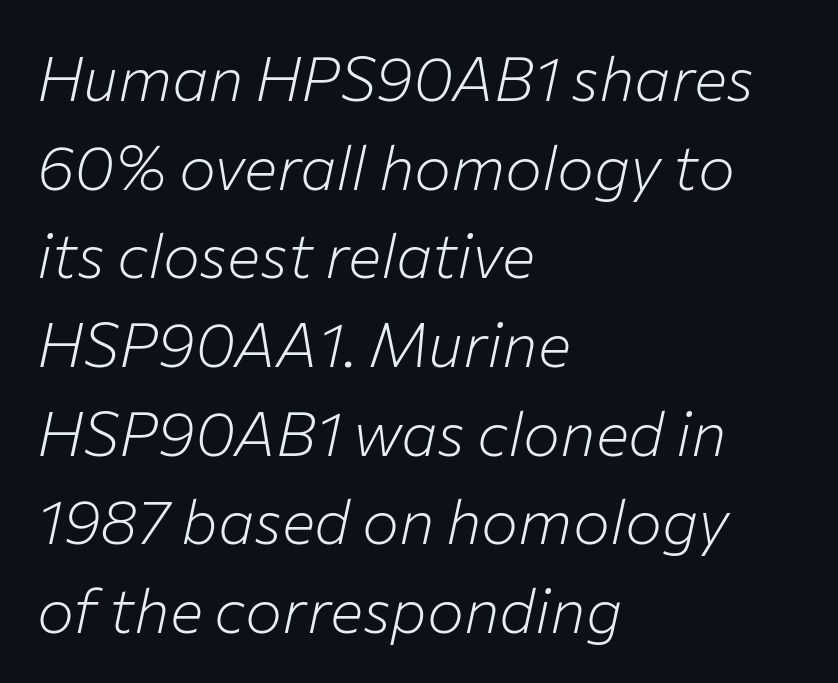
{"italic": "yes", "lean": "right", "slant_degrees": 12, "bold": "no", "weight": "light", "width": "normal", "stroke_contrast": "low", "x_height": "medium", "monospaced": "no", "underline": "no", "align": "left", "line_spacing": "normal", "line_spacing_ratio": 1.43, "letter_spacing": "normal", "letter_spacing_em": 0.0, "glyph_px": 62}
